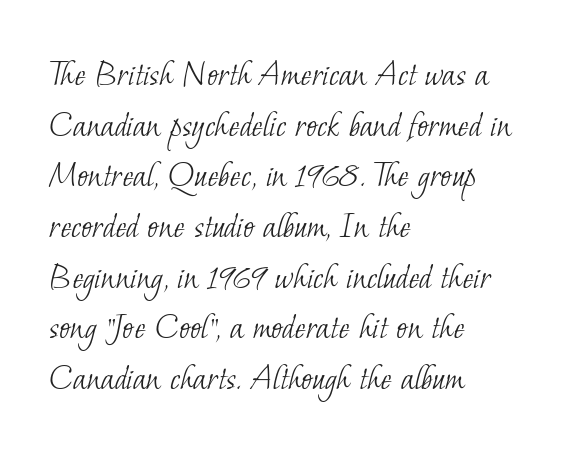
The image shows 37 px light serif type; set left-aligned, normal line spacing (1.37x), normal letter spacing, not underlined; low stroke contrast and a small x-height.
